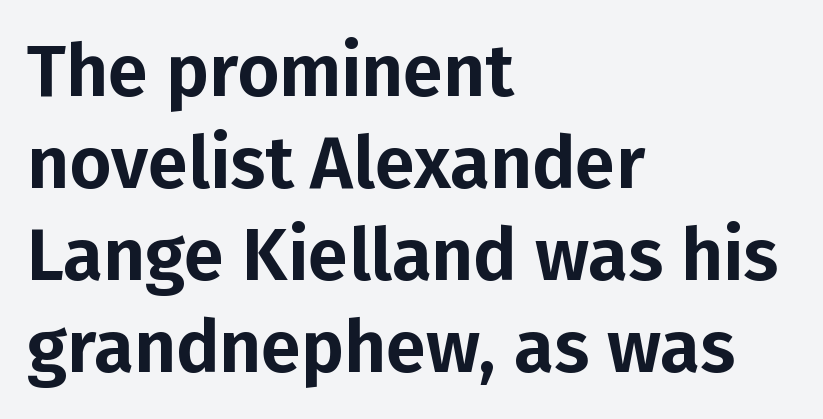
This sample has the flowing, uneven cadence of proportional lettering. Descenders are the only things crossing below the line. Regarding serifs, this sample does without them. In terms of posture, this sample is upright.
